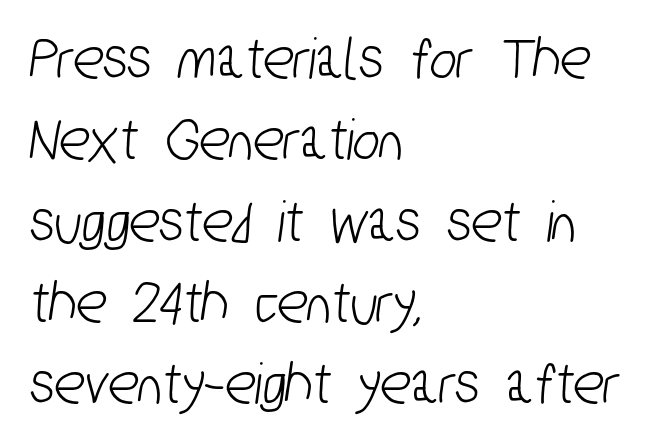
Q: Is the typeface a serif or a sans-serif typeface? A: Sans-serif.
Q: Is the text underlined? A: No.
Q: How is the paragraph aligned? A: Left-aligned.
Q: Is the spacing between letters normal or unusually wide? A: Normal.
Q: Is the spacing between lines tight, normal or loose? A: Normal.
Q: Width (condensed, normal, or wide)? A: Condensed.
Q: Stroke contrast? A: Low.
Q: x-height? A: Medium.
Q: Monospaced? A: No.
